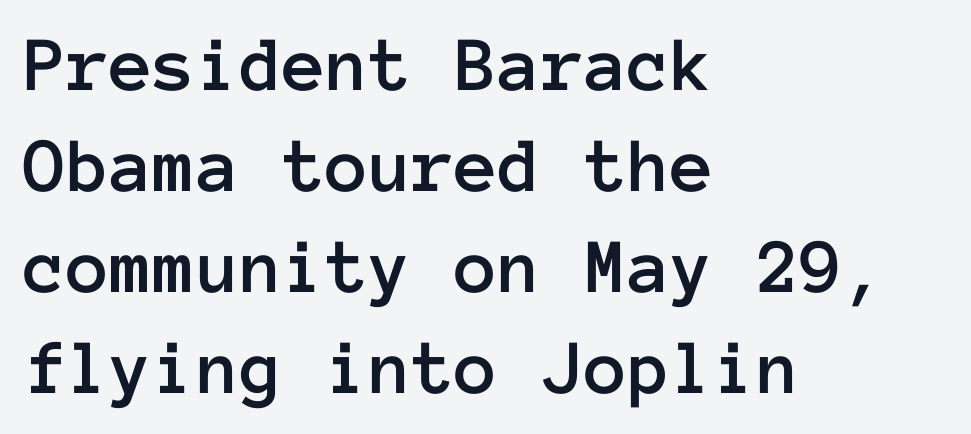
The line-height multiplier appears to be the usual default. Posture: vertical. Descender tails drop into unmarked territory. Inter-character spacing is left at the font's built-in metrics. Alignment: flush left.
